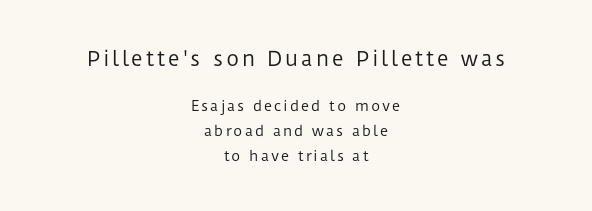
If you drew a line through each stem, it would be perfectly vertical. The emphasis by scale lands on block number one, above. These lines are centered, leaving both edges ragged. Glance below the letters and you will spot only blank space. A light-to-regular cut is what we see here.
